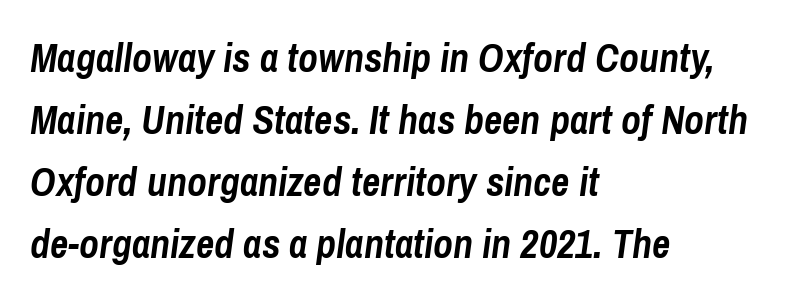
Q: Is the text bold? A: Yes.
Q: Is the text italic (slanted)? A: Yes, it leans right by about 8 degrees.
Q: Is the text underlined? A: No.
Q: How is the paragraph aligned? A: Left-aligned.
Q: Is the spacing between letters normal or unusually wide? A: Normal.
Q: Is the spacing between lines tight, normal or loose? A: Normal.
Q: Width (condensed, normal, or wide)? A: Condensed.
Q: Stroke contrast? A: Low.
Q: x-height? A: Medium.
Q: Monospaced? A: No.
